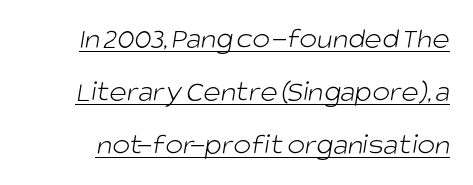
No extra ink here — the face is not bold. Compared with undecorated copy, this sample adds a rule below the words. The rendering uses natural spacing where letterforms have individual widths. Nobody touched the tracking dial on this one. The face used here is a sans, in the tradition of grotesques and geometrics.
